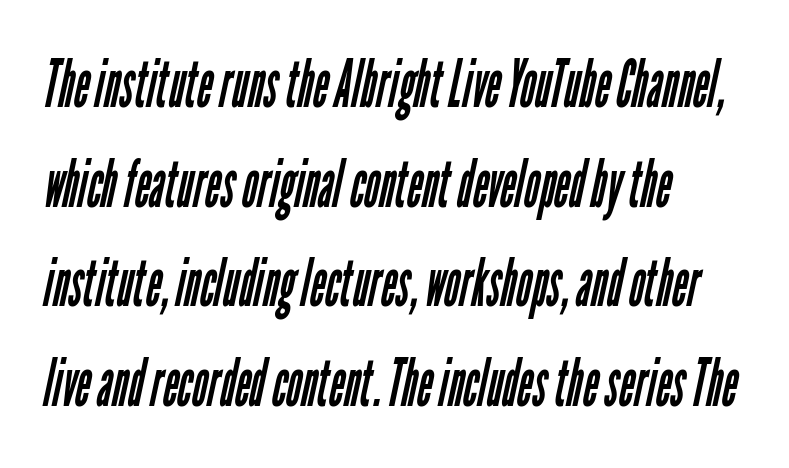
Q: Is the text bold? A: No.
Q: Is the typeface a serif or a sans-serif typeface? A: Sans-serif.
Q: Is the text underlined? A: No.
Q: How is the paragraph aligned? A: Left-aligned.
Q: Is the spacing between letters normal or unusually wide? A: Normal.
Q: Is the spacing between lines tight, normal or loose? A: Normal.
Q: Width (condensed, normal, or wide)? A: Condensed.
Q: Stroke contrast? A: Low.
Q: x-height? A: Medium.
Q: Monospaced? A: No.
